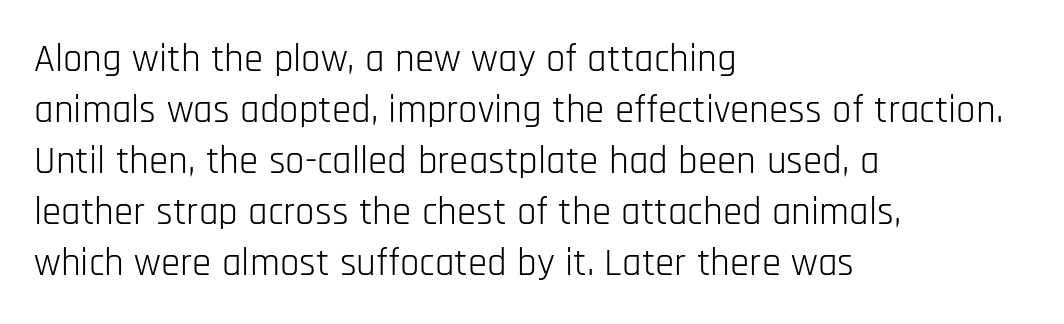
These lines are composed in type without serifs. Default kerning and tracking; the words read as compact shapes. Note the varied advance widths — an 'i' is clearly narrower than an 'm'. The lines sit at an ordinary, default distance from one another.
